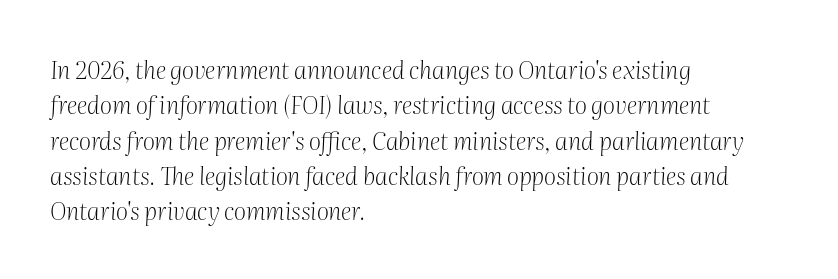
Designer's note — italics engaged. The rows are spaced the way most documents space them. This sample uses plain, unmodified letter spacing. Think standard paragraph weight, or any step lighter than that.
